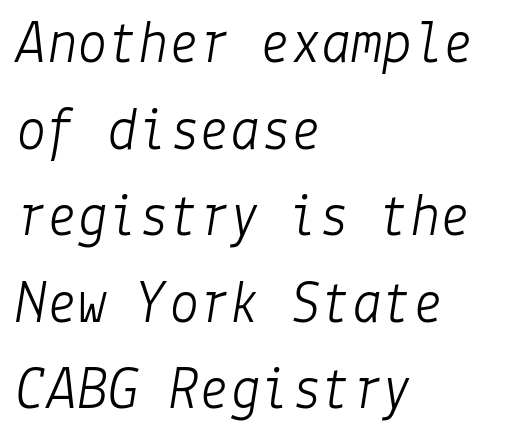
The image shows 61 px light type, italic (leaning right); set left-aligned, normal line spacing (1.42x), normal letter spacing, not underlined; low stroke contrast and a medium x-height.
